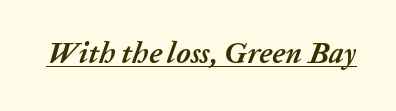
The tracking reads as untouched default to a designer's eye. Character widths vary here, with narrow letters taking less room than wide ones. Underlined type. Would a proofreader flag this as italicized? Yes. Typographic density is high because the face is bold.
